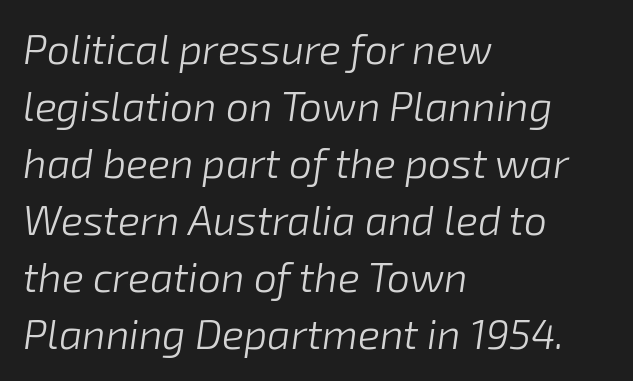
{"italic": "yes", "lean": "right", "slant_degrees": 8, "bold": "no", "weight": "light", "width": "normal", "stroke_contrast": "low", "x_height": "medium", "monospaced": "no", "underline": "no", "align": "left", "line_spacing": "normal", "line_spacing_ratio": 1.39, "letter_spacing": "normal", "letter_spacing_em": 0.0, "glyph_px": 41}
